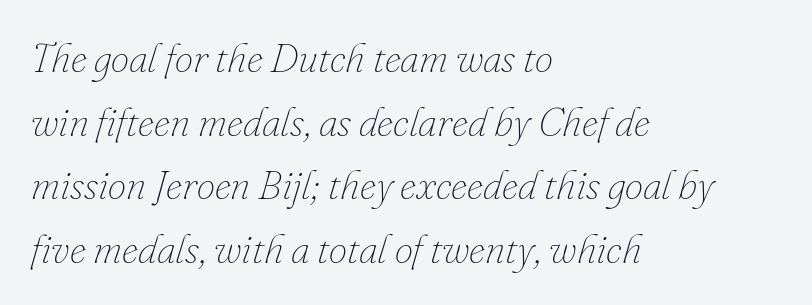
Letter spacing: default. Do the characters align in a grid? No, the font is proportional. The typography opts for an oblique posture over an upright one. Rows of type keep a routine distance in the vertical direction. The cut favours lightness, reaching ordinary text weight at its darkest.
